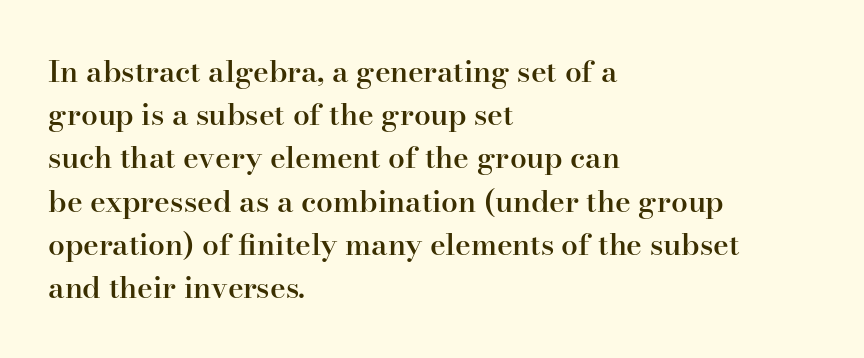
Q: Is the text bold? A: Semi-bold.
Q: Is the text italic (slanted)? A: No, it is upright.
Q: Is the typeface a serif or a sans-serif typeface? A: Serif.
Q: Is the text underlined? A: No.
Q: How is the paragraph aligned? A: Left-aligned.
Q: Is the spacing between letters normal or unusually wide? A: Normal.
Q: Is the spacing between lines tight, normal or loose? A: Normal.
Q: Width (condensed, normal, or wide)? A: Normal.
Q: Stroke contrast? A: High.
Q: x-height? A: Small.
Q: Monospaced? A: No.
